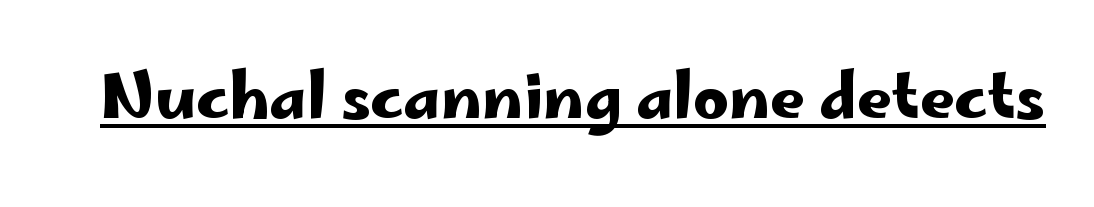
The image shows 62 px wide sans-serif type, upright; set normal letter spacing, underlined; low stroke contrast and a small x-height.
